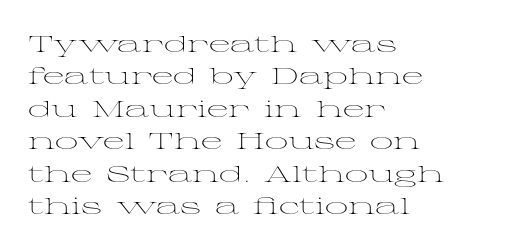
Q: Is the text bold? A: No.
Q: Is the text italic (slanted)? A: No, it is upright.
Q: Is the text underlined? A: No.
Q: How is the paragraph aligned? A: Left-aligned.
Q: Is the spacing between letters normal or unusually wide? A: Normal.
Q: Is the spacing between lines tight, normal or loose? A: Normal.
